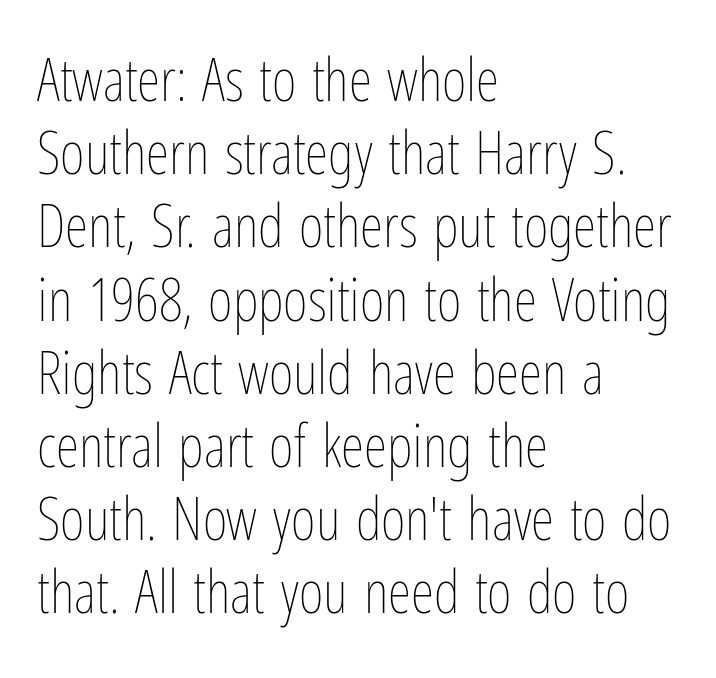
A typesetter would call this proportional, since set widths differ per character. Posture: vertical. Characters follow at the spacing the type designer built in. The baseline area is clear. The weight tops out at a normal text grade.
